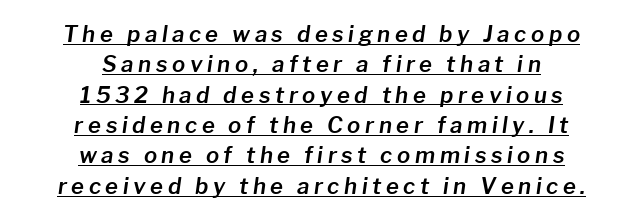
Alignment: centered. The string is rendered with underlining switched on. Slant detected: the letters are inclined. The space between consecutive lines is moderate. You could only call the tracking loose — the letters float apart.
